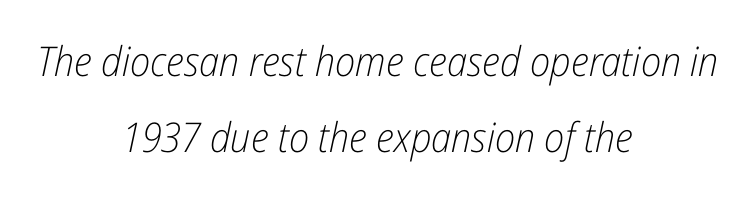
Q: Is the text bold? A: No.
Q: Is the text italic (slanted)? A: Yes, it leans right by about 12 degrees.
Q: Is the text underlined? A: No.
Q: How is the paragraph aligned? A: Centered.
Q: Is the spacing between letters normal or unusually wide? A: Normal.
Q: Width (condensed, normal, or wide)? A: Condensed.
Q: Stroke contrast? A: Low.
Q: x-height? A: Medium.
Q: Monospaced? A: No.
